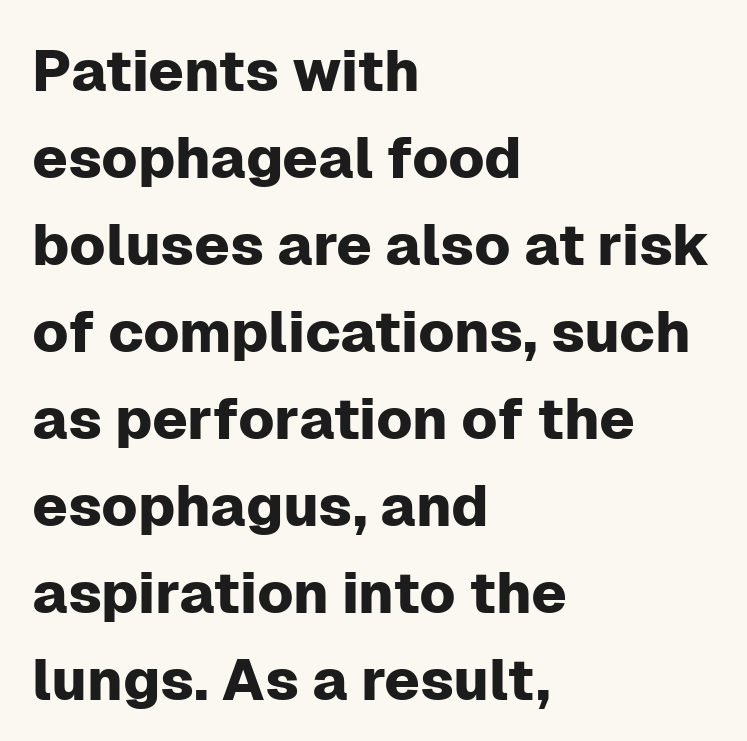
Q: Is the text italic (slanted)? A: No, it is upright.
Q: Is the typeface a serif or a sans-serif typeface? A: Sans-serif.
Q: Is the text underlined? A: No.
Q: How is the paragraph aligned? A: Left-aligned.
Q: Is the spacing between letters normal or unusually wide? A: Normal.
Q: Is the spacing between lines tight, normal or loose? A: Normal.
Q: Width (condensed, normal, or wide)? A: Normal.
Q: Stroke contrast? A: Low.
Q: x-height? A: Medium.
Q: Monospaced? A: No.
